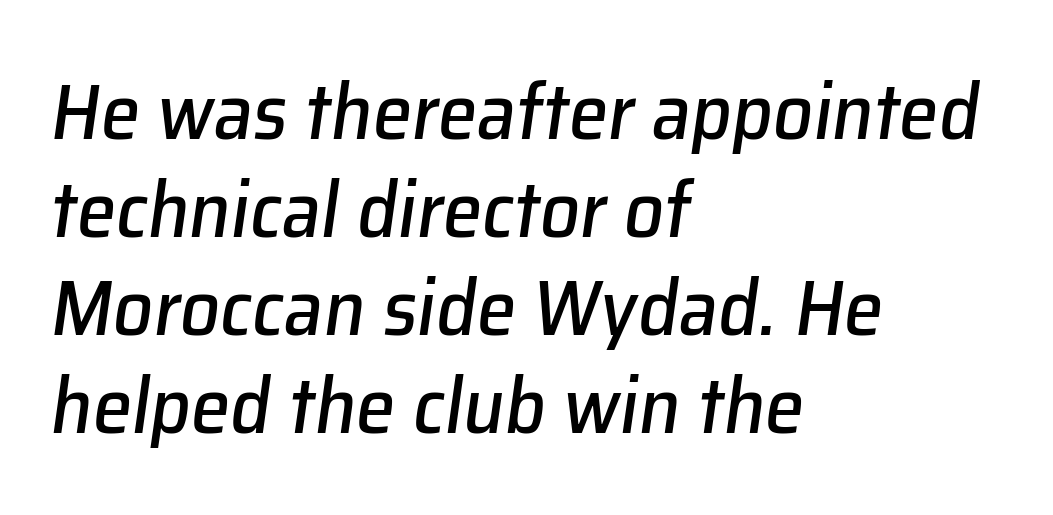
The line texture is even and compact thanks to regular tracking. This sample uses an oblique cut, with every glyph tilted off the vertical. The rendering uses natural spacing where letterforms have individual widths. Words float on clear page, feet unadorned. Alignment: flush left.
